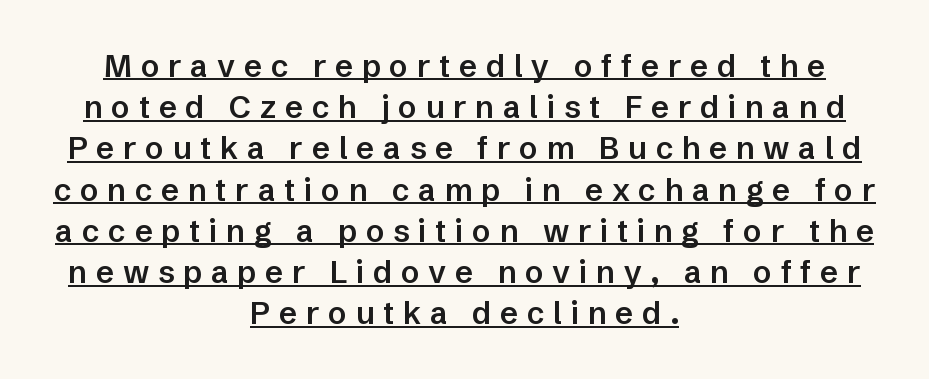
The image shows 31 px semibold sans-serif type, upright; set centered, normal line spacing (1.33x), unusually wide letter spacing (+0.28 em), underlined; low stroke contrast and a medium x-height.
